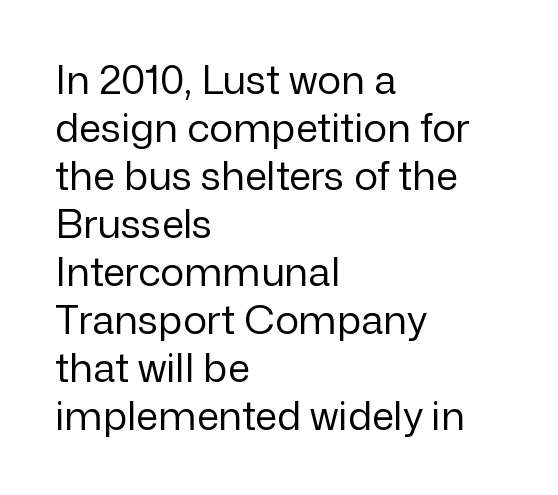
The image shows 40 px regular-weight sans-serif type, upright; set left-aligned, line spacing 1.2x, normal letter spacing, not underlined; low stroke contrast and a medium x-height.
